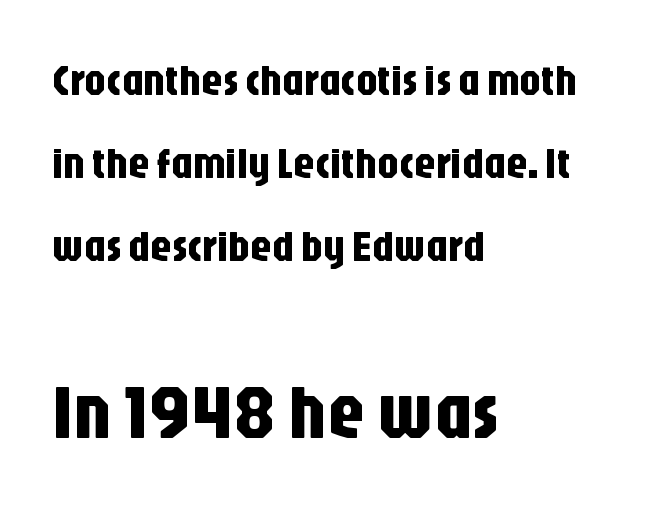
The image shows 76 px condensed sans-serif type, upright; set left-aligned, loose line spacing (1.93x), normal letter spacing, not underlined; the second (bottom) block is 1.77x larger; low stroke contrast and a large x-height.
